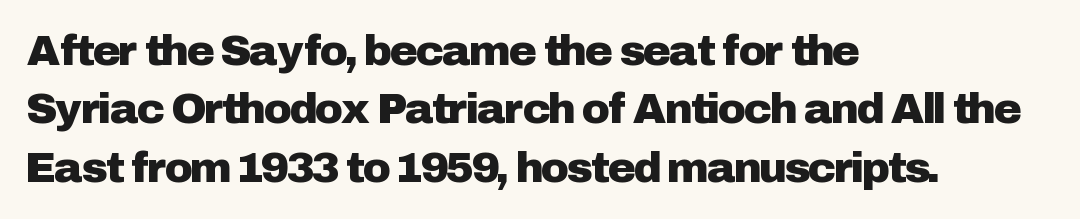
{"serif": "no", "italic": "no", "width": "normal", "stroke_contrast": "low", "x_height": "medium", "monospaced": "no", "underline": "no", "align": "left", "line_spacing": "normal", "line_spacing_ratio": 1.36, "letter_spacing": "normal", "letter_spacing_em": 0.0, "glyph_px": 43}
